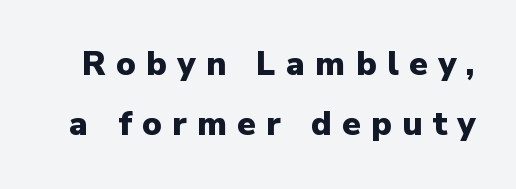
Q: Is the text bold? A: Yes.
Q: Is the text italic (slanted)? A: No, it is upright.
Q: Is the typeface a serif or a sans-serif typeface? A: Sans-serif.
Q: Is the text underlined? A: No.
Q: Is the spacing between letters normal or unusually wide? A: Unusually wide.
Q: Width (condensed, normal, or wide)? A: Normal.
Q: Stroke contrast? A: Low.
Q: x-height? A: Medium.
Q: Monospaced? A: No.
